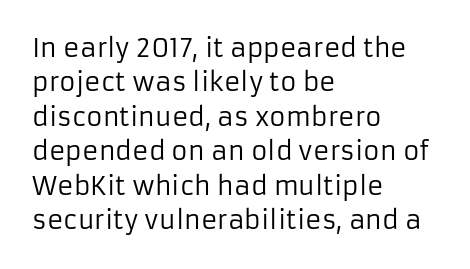
Q: Is the text bold? A: No.
Q: Is the text italic (slanted)? A: No, it is upright.
Q: Is the text underlined? A: No.
Q: How is the paragraph aligned? A: Left-aligned.
Q: Is the spacing between letters normal or unusually wide? A: Normal.
Q: Is the spacing between lines tight, normal or loose? A: Normal.
